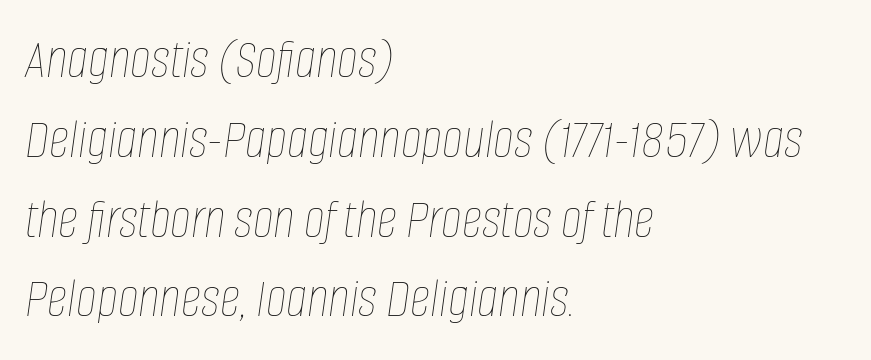
Short note: letters normally spaced. Check the space under the baseline: it is left empty. Yep, that's italic — everything's leaning. Caption: face not bold, strokes unweighted. The rendering uses natural spacing where letterforms have individual widths.
